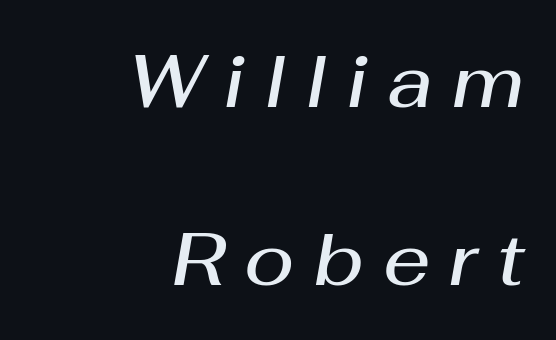
The image shows 74 px semibold type, italic (leaning right); set right-aligned, loose line spacing (2.41x), unusually wide letter spacing (+0.26 em), not underlined; medium stroke contrast and a medium x-height.
